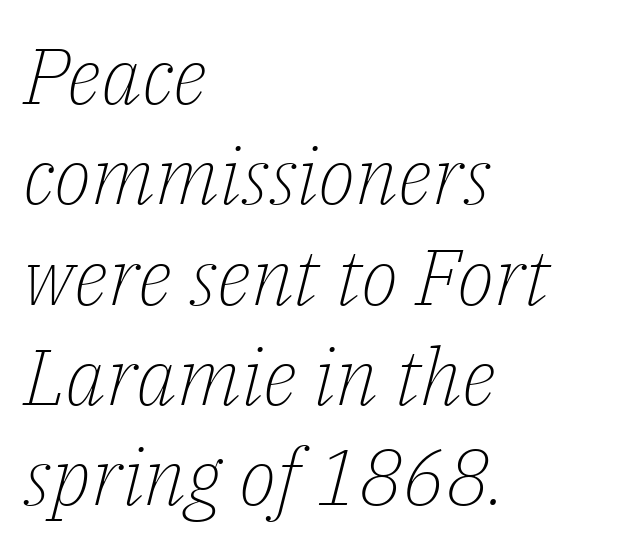
{"serif": "yes", "italic": "yes", "lean": "right", "slant_degrees": 14, "bold": "no", "weight": "light", "width": "normal", "stroke_contrast": "low", "x_height": "medium", "monospaced": "no", "underline": "no", "align": "left", "line_spacing": "normal", "line_spacing_ratio": 1.27, "letter_spacing": "normal", "letter_spacing_em": 0.0, "glyph_px": 79}
